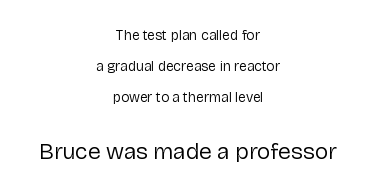
Q: Is the text bold? A: No.
Q: Is the text italic (slanted)? A: No, it is upright.
Q: Is the text underlined? A: No.
Q: How is the paragraph aligned? A: Centered.
Q: Is the spacing between letters normal or unusually wide? A: Normal.
Q: Is the spacing between lines tight, normal or loose? A: Loose.
Q: Which block of text is set in a larger size, the first (top) or the second (bottom)? A: The second (bottom) one.
